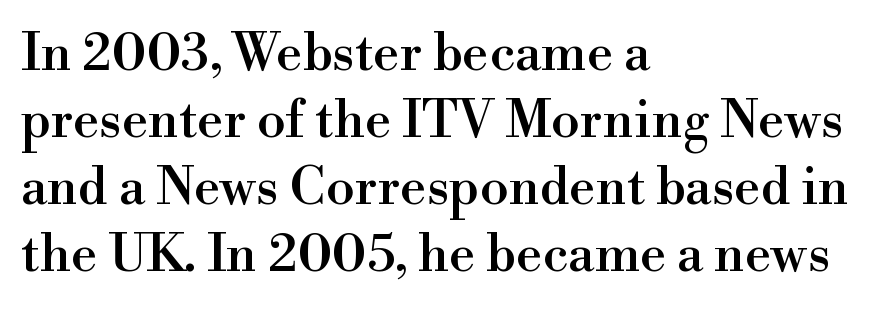
Q: Is the text italic (slanted)? A: No, it is upright.
Q: Is the typeface a serif or a sans-serif typeface? A: Serif.
Q: Is the text underlined? A: No.
Q: How is the paragraph aligned? A: Left-aligned.
Q: Is the spacing between letters normal or unusually wide? A: Normal.
Q: Is the spacing between lines tight, normal or loose? A: Normal.
Q: Width (condensed, normal, or wide)? A: Normal.
Q: x-height? A: Small.
Q: Monospaced? A: No.
